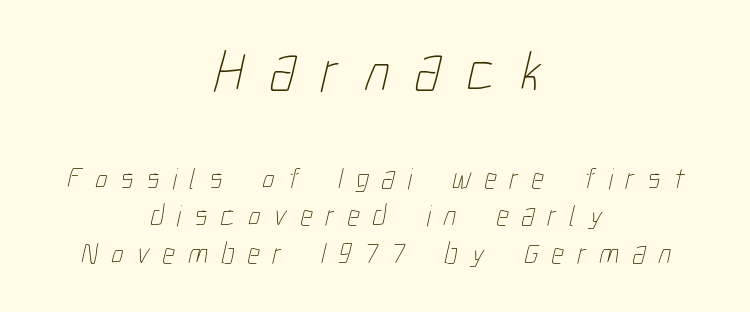
The image shows 59 px thin, condensed type; set centered, normal line spacing (1.26x), unusually wide letter spacing (+0.44 em), not underlined; the first (top) block is 1.97x larger; low stroke contrast and a medium x-height.
